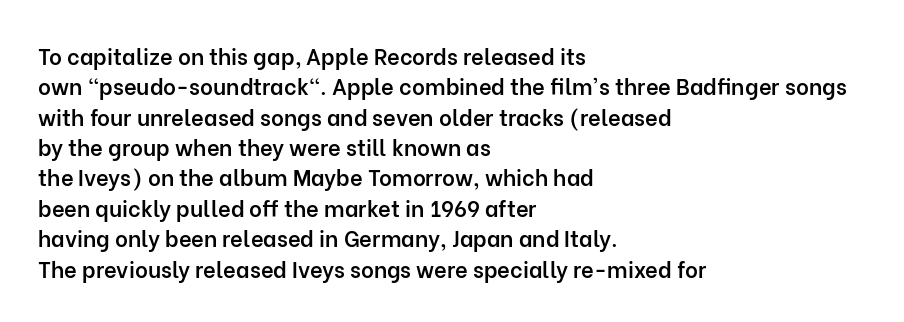
The lines sit at an ordinary, default distance from one another. Letter spacing: default. Check under the words: just untouched page. In terms of weight, the rendering is demibold, just under bold. Short and long lines alike share a common starting point at left. Quick note: not italic, upright.
